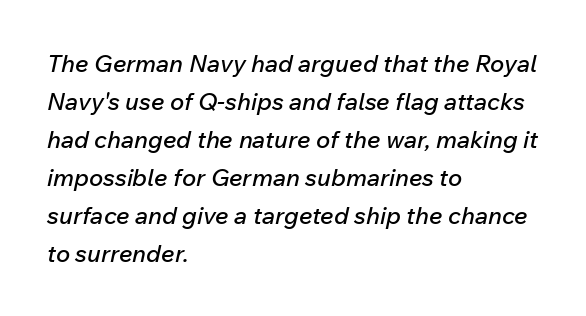
Posture: slanted. Has an underline been added? It has not. The type is set solid horizontally, with unmodified tracking. Line starts are locked; line ends wander. The space between consecutive lines is moderate.
